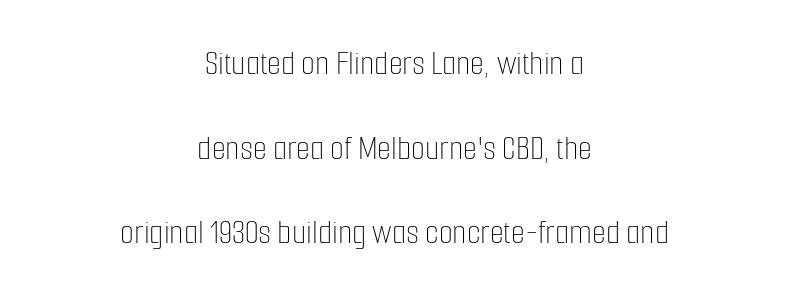
The image shows 36 px thin, condensed type, upright; set centered, loose line spacing (2.35x), normal letter spacing, not underlined; low stroke contrast and a medium x-height.
